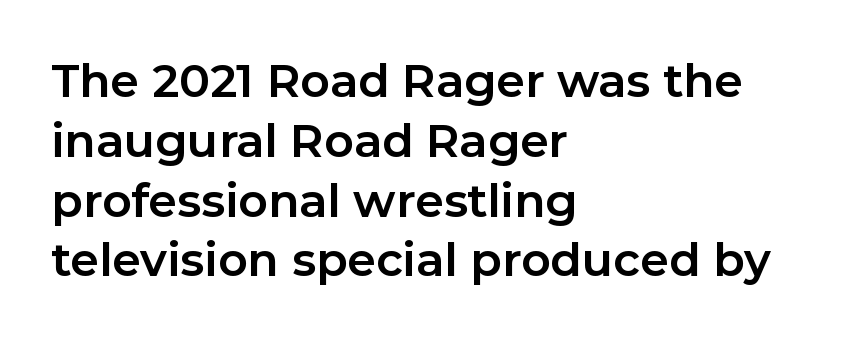
The image shows 46 px bold sans-serif type, upright; set left-aligned, normal line spacing (1.3x), normal letter spacing, not underlined; low stroke contrast and a medium x-height.
